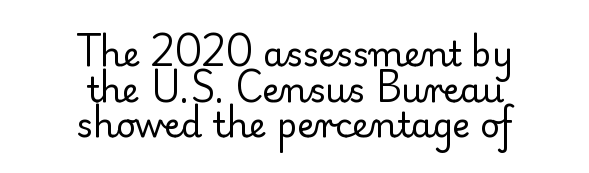
The image shows 34 px regular-weight serif type, upright; set centered, tight line spacing (1.05x), normal letter spacing, not underlined; low stroke contrast and a small x-height.
